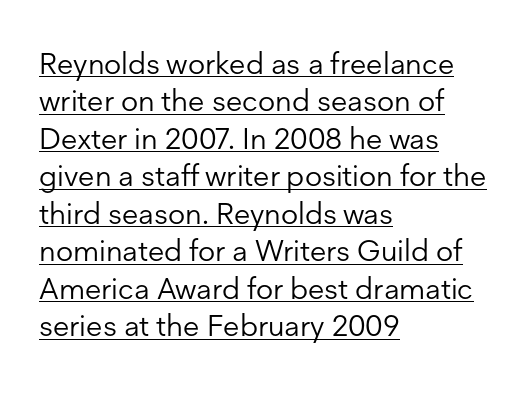
The image shows 30 px light sans-serif type, upright; set left-aligned, normal line spacing (1.25x), normal letter spacing, underlined; low stroke contrast and a medium x-height.
